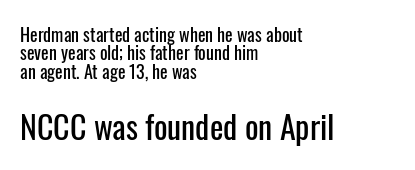
The image shows 32 px condensed sans-serif type, upright; set left-aligned, tight line spacing (1.02x), normal letter spacing, not underlined; the second (bottom) block is 1.78x larger; low stroke contrast and a medium x-height.
